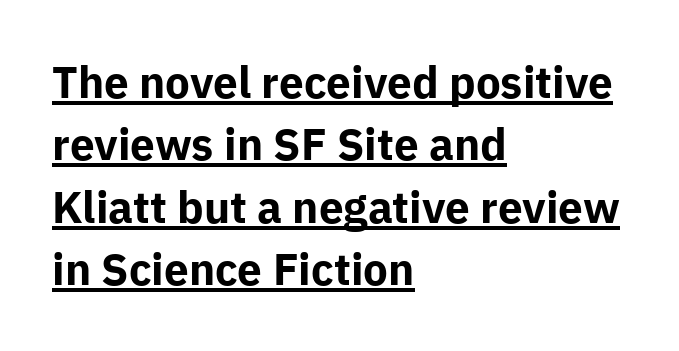
Q: Is the text bold? A: Yes.
Q: Is the text italic (slanted)? A: No, it is upright.
Q: Is the typeface a serif or a sans-serif typeface? A: Sans-serif.
Q: Is the text underlined? A: Yes.
Q: How is the paragraph aligned? A: Left-aligned.
Q: Is the spacing between letters normal or unusually wide? A: Normal.
Q: Is the spacing between lines tight, normal or loose? A: Normal.
Q: Width (condensed, normal, or wide)? A: Normal.
Q: Stroke contrast? A: Low.
Q: x-height? A: Medium.
Q: Monospaced? A: No.
